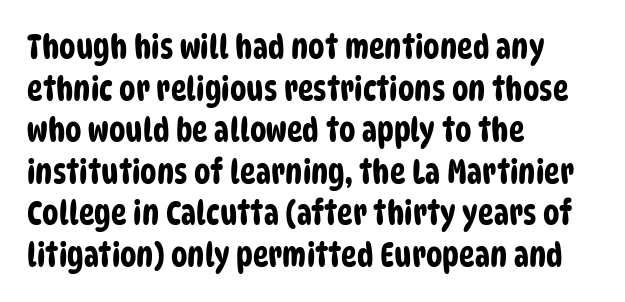
Q: Is the typeface a serif or a sans-serif typeface? A: Sans-serif.
Q: Is the text underlined? A: No.
Q: How is the paragraph aligned? A: Left-aligned.
Q: Is the spacing between letters normal or unusually wide? A: Normal.
Q: Is the spacing between lines tight, normal or loose? A: Normal.
Q: Width (condensed, normal, or wide)? A: Condensed.
Q: Stroke contrast? A: Low.
Q: x-height? A: Large.
Q: Monospaced? A: No.
